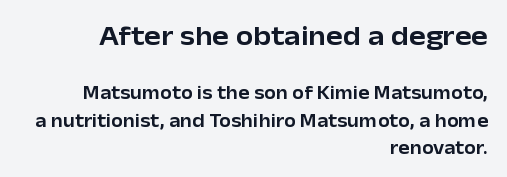
{"serif": "no", "italic": "no", "width": "normal", "stroke_contrast": "low", "x_height": "medium", "monospaced": "no", "underline": "no", "align": "right", "line_spacing": "normal", "line_spacing_ratio": 1.43, "letter_spacing": "normal", "letter_spacing_em": 0.0, "larger_block": "first", "size_ratio": 1.47, "glyph_px": 28}
